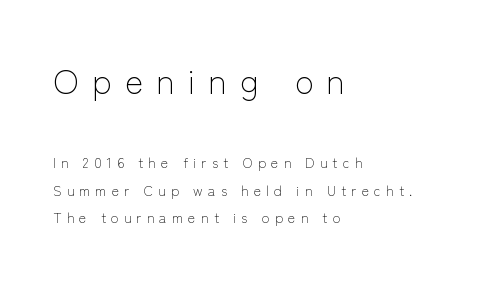
The image shows 35 px light sans-serif type, upright; set left-aligned, loose line spacing (1.99x), unusually wide letter spacing (+0.37 em), not underlined; the first (top) block is 2.5x larger; low stroke contrast and a medium x-height.
